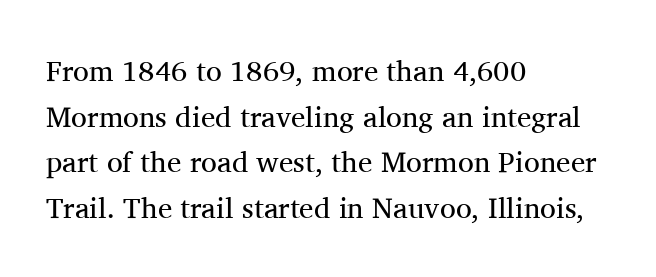
The image shows 29 px regular-weight serif type, upright; set left-aligned, normal line spacing (1.57x), normal letter spacing, not underlined; medium stroke contrast and a medium x-height.
